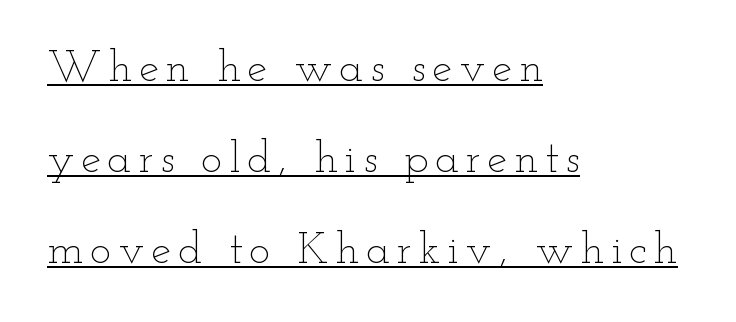
A continuous stroke trails under the words, as in a hyperlink. The setting favours the left margin, as ordinary paragraphs usually do. Style check: upright. Is this a heavy cut? Hardly; it is regular or lighter. Note the varied advance widths — an 'i' is clearly narrower than an 'm'. A typesetter would call this leading open, well beyond the default.
